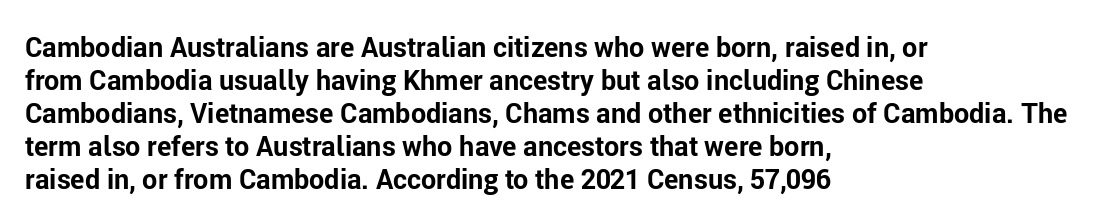
{"italic": "no", "bold": "yes", "underline": "no", "align": "left", "line_spacing_ratio": 1.22, "letter_spacing": "normal", "letter_spacing_em": 0.0, "glyph_px": 27}
